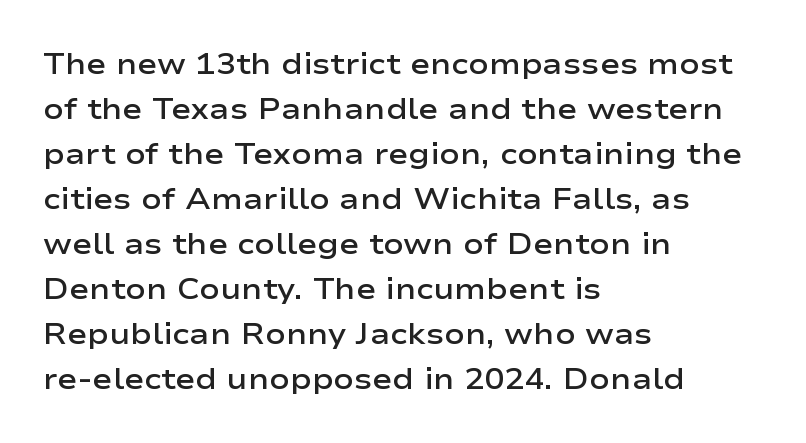
The lines sit at an ordinary, default distance from one another. Each letter keeps its own natural width here, so spacing adapts to shape. Are there feet on the stems? There aren't — it's a sans. Short note: letters normally spaced. Glance below the letters and you will spot only blank space.
